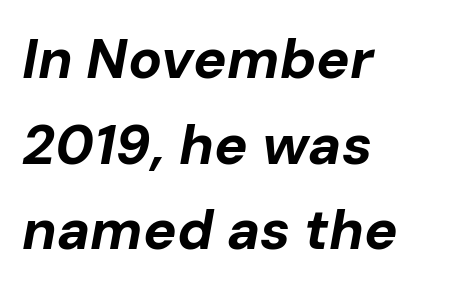
The image shows 56 px bold type, italic (leaning right); set left-aligned, normal line spacing (1.53x), normal letter spacing, not underlined; low stroke contrast and a medium x-height.
